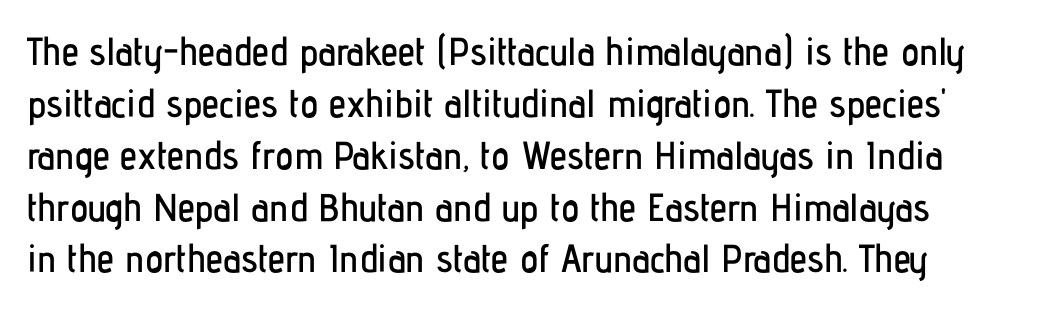
The image shows 39 px condensed sans-serif type, upright; set left-aligned, normal line spacing (1.33x), normal letter spacing, not underlined; low stroke contrast and a medium x-height.
